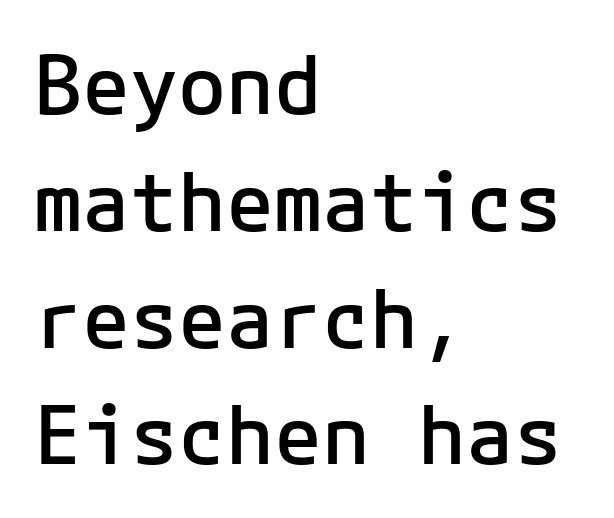
{"serif": "no", "italic": "no", "bold": "semi", "weight": "semibold", "width": "normal", "stroke_contrast": "low", "x_height": "medium", "underline": "no", "align": "left", "line_spacing": "normal", "line_spacing_ratio": 1.46, "letter_spacing": "normal", "letter_spacing_em": 0.0, "glyph_px": 80}
